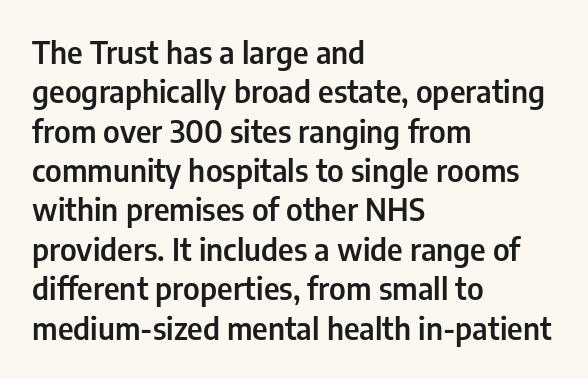
The image shows 31 px semibold, condensed sans-serif type, upright; set left-aligned, normal line spacing (1.27x), normal letter spacing, not underlined; low stroke contrast and a medium x-height.
